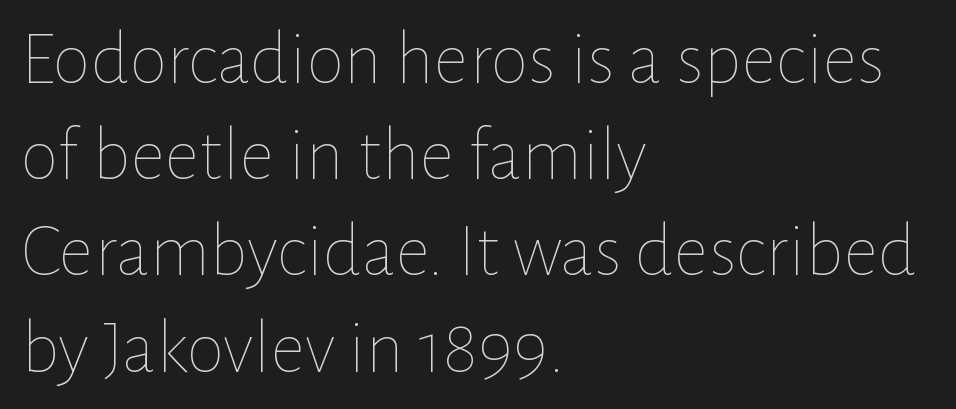
Q: Is the text bold? A: No.
Q: Is the text italic (slanted)? A: No, it is upright.
Q: Is the text underlined? A: No.
Q: How is the paragraph aligned? A: Left-aligned.
Q: Is the spacing between letters normal or unusually wide? A: Normal.
Q: Is the spacing between lines tight, normal or loose? A: Normal.
Q: Width (condensed, normal, or wide)? A: Normal.
Q: Stroke contrast? A: Low.
Q: x-height? A: Medium.
Q: Monospaced? A: No.
